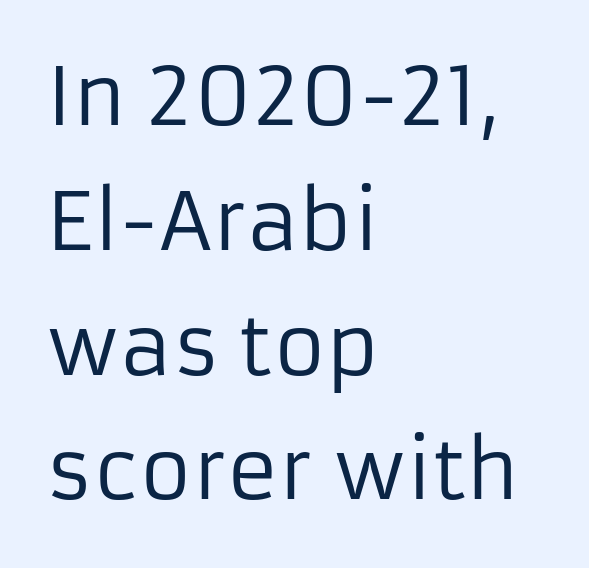
Italic? Not at all — the glyphs are vertical. Words appear dense and cohesive because spacing is normal. Varying glyph widths throughout — classic text-font behaviour. These lines are set flush left with a ragged right edge.
